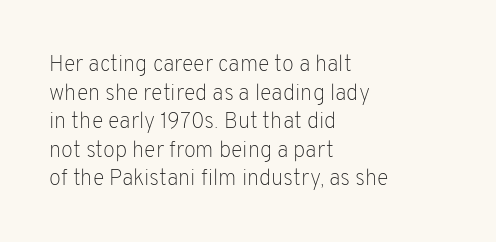
The image shows 22 px text type, upright; set left-aligned, normal line spacing (1.3x), normal letter spacing, not underlined.
